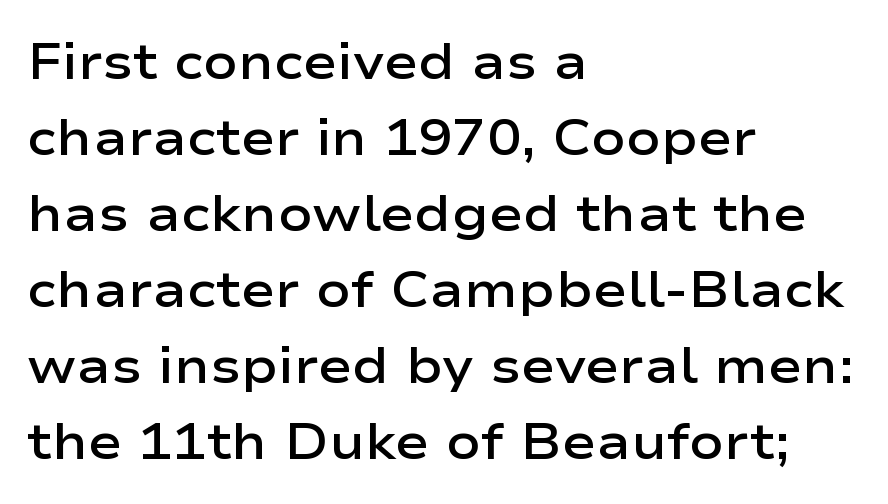
The image shows 51 px semibold, wide sans-serif type, upright; set left-aligned, normal line spacing (1.49x), normal letter spacing, not underlined; low stroke contrast and a medium x-height.
